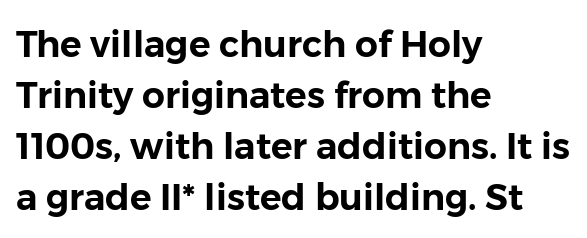
Vertically, the passage feels balanced, rows spaced as you'd expect. The letters sit at their default tracking, neither squeezed nor spread. The passage shown is typed in a proportional face where columns would drift. Glance below the letters and you will spot only blank space. The typeface chosen for these lines omits serifs.
